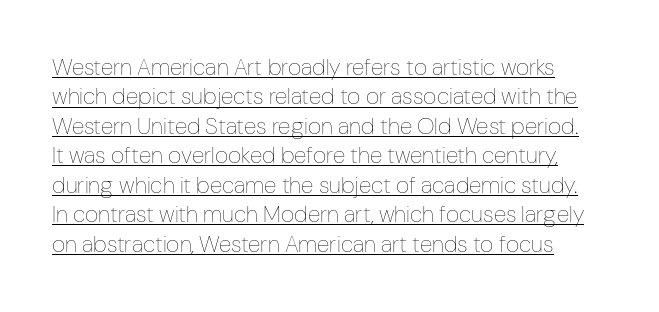
Letter spacing: default. Compared with undecorated copy, this sample adds a rule below the words. Does the lettering tilt? It doesn't — this is upright. Students, observe: this is what conventionally led text looks like. The typeface has the unassuming heft of standard copy or less.
